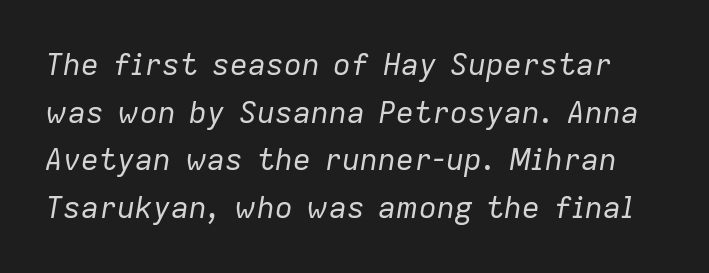
{"italic": "yes", "lean": "right", "slant_degrees": 9, "bold": "no", "weight": "regular", "width": "normal", "stroke_contrast": "low", "x_height": "medium", "monospaced": "no", "underline": "no", "line_spacing": "normal", "line_spacing_ratio": 1.59, "letter_spacing": "normal", "letter_spacing_em": 0.0, "glyph_px": 30}
